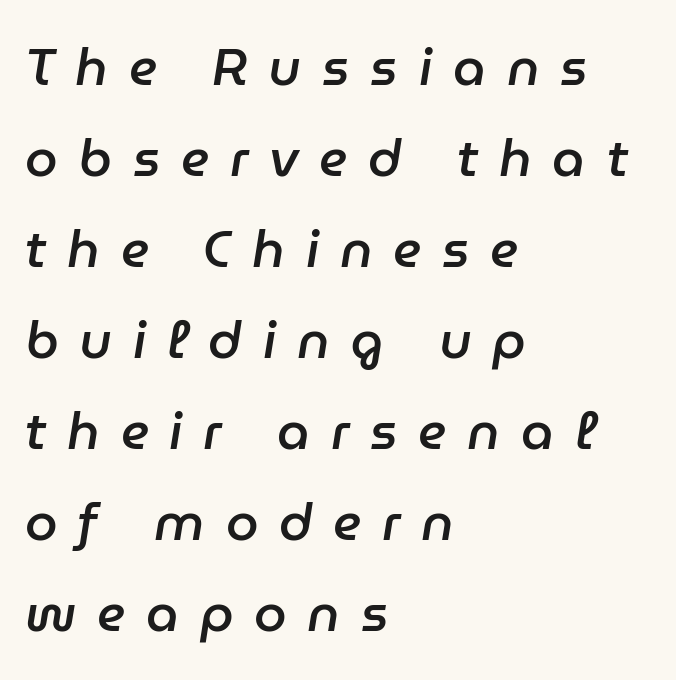
Q: Is the text bold? A: Semi-bold.
Q: Is the text italic (slanted)? A: Yes, it leans right by about 9 degrees.
Q: Is the text underlined? A: No.
Q: How is the paragraph aligned? A: Left-aligned.
Q: Is the spacing between letters normal or unusually wide? A: Unusually wide.
Q: Width (condensed, normal, or wide)? A: Normal.
Q: Stroke contrast? A: Low.
Q: x-height? A: Medium.
Q: Monospaced? A: No.
